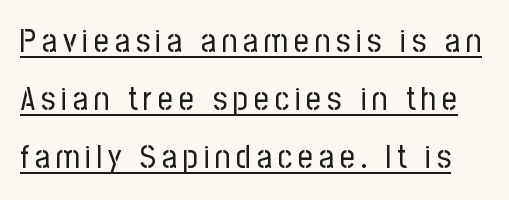
The image shows 33 px regular-weight, condensed sans-serif type, upright; set line spacing 1.76x, underlined; low stroke contrast and a medium x-height.
